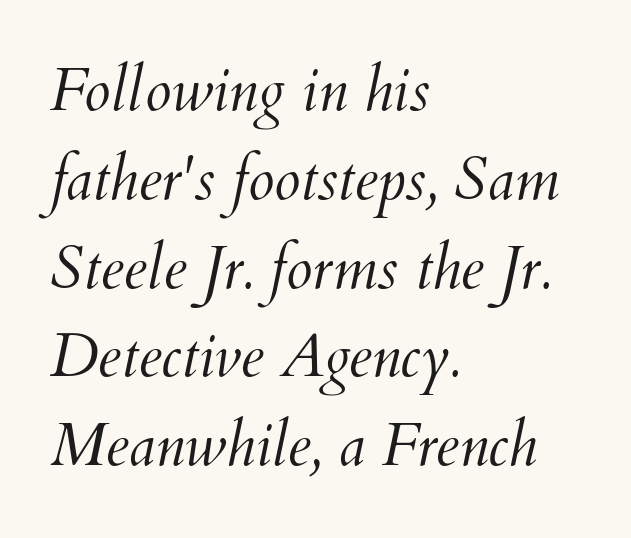
{"italic": "yes", "lean": "right", "slant_degrees": 12, "bold": "no", "weight": "light", "width": "normal", "stroke_contrast": "medium", "x_height": "small", "monospaced": "no", "underline": "no", "align": "left", "line_spacing": "normal", "line_spacing_ratio": 1.48, "letter_spacing": "normal", "letter_spacing_em": 0.0, "glyph_px": 60}
